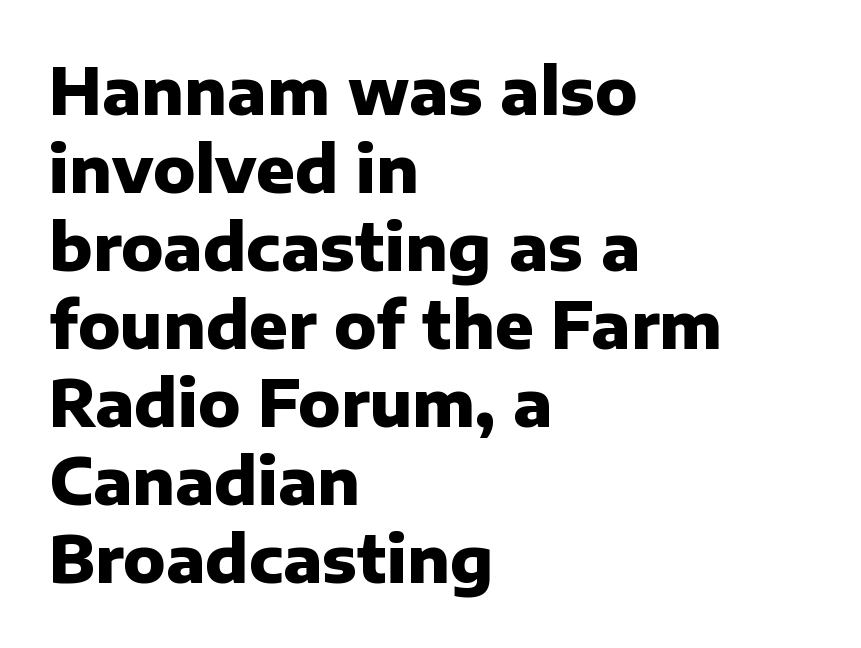
Q: Is the text bold? A: Yes.
Q: Is the text italic (slanted)? A: No, it is upright.
Q: Is the typeface a serif or a sans-serif typeface? A: Sans-serif.
Q: Is the text underlined? A: No.
Q: How is the paragraph aligned? A: Left-aligned.
Q: Is the spacing between letters normal or unusually wide? A: Normal.
Q: Width (condensed, normal, or wide)? A: Normal.
Q: Stroke contrast? A: Low.
Q: x-height? A: Medium.
Q: Monospaced? A: No.
